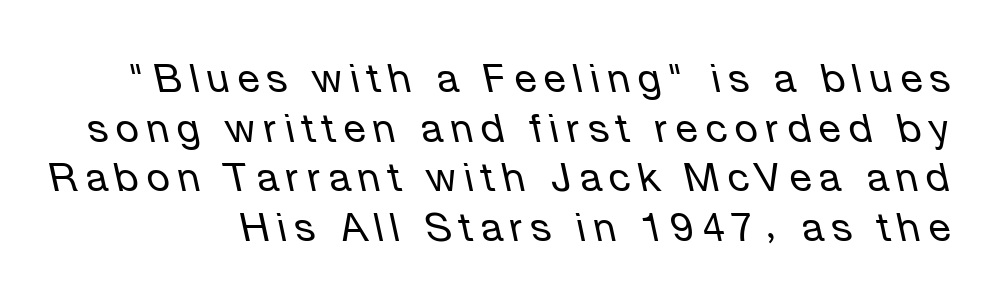
The face used here has a pronounced slope to its letters. Tracking here is generous; glyphs stand well apart from one another. Do the characters align in a grid? No, the font is proportional. A clean baseline with only descenders dipping below it. Stems and bowls with no extra thickness — not bold.
